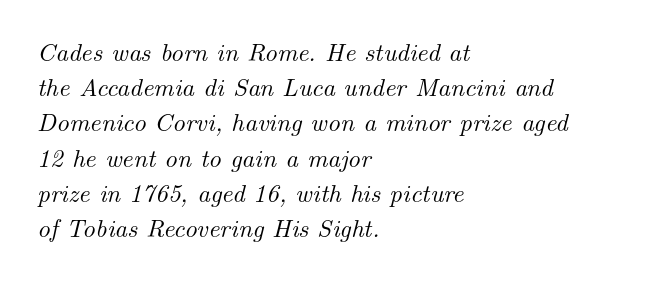
{"italic": "yes", "lean": "right", "slant_degrees": 14, "underline": "no", "align": "left", "line_spacing": "normal", "line_spacing_ratio": 1.41, "letter_spacing": "normal", "letter_spacing_em": 0.0, "glyph_px": 25}
